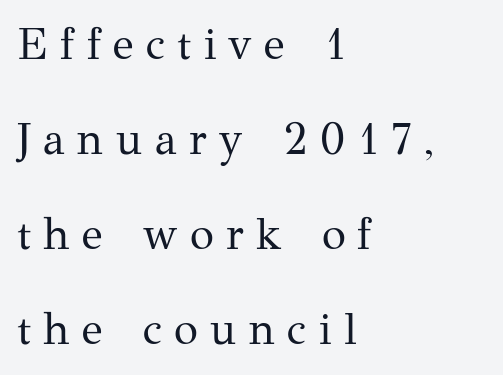
Q: Is the text bold? A: No.
Q: Is the text italic (slanted)? A: No, it is upright.
Q: Is the typeface a serif or a sans-serif typeface? A: Serif.
Q: Is the text underlined? A: No.
Q: How is the paragraph aligned? A: Left-aligned.
Q: Is the spacing between letters normal or unusually wide? A: Unusually wide.
Q: Is the spacing between lines tight, normal or loose? A: Loose.
Q: Width (condensed, normal, or wide)? A: Normal.
Q: Stroke contrast? A: Medium.
Q: x-height? A: Medium.
Q: Monospaced? A: No.
